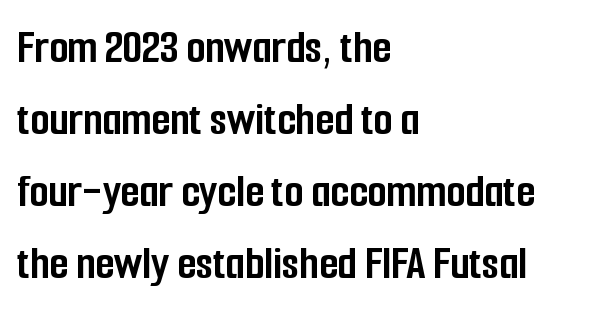
{"serif": "no", "italic": "no", "bold": "yes", "weight": "semibold", "width": "condensed", "stroke_contrast": "low", "x_height": "medium", "monospaced": "no", "underline": "no", "align": "left", "line_spacing": "normal", "line_spacing_ratio": 1.47, "letter_spacing": "normal", "letter_spacing_em": 0.0, "glyph_px": 49}
